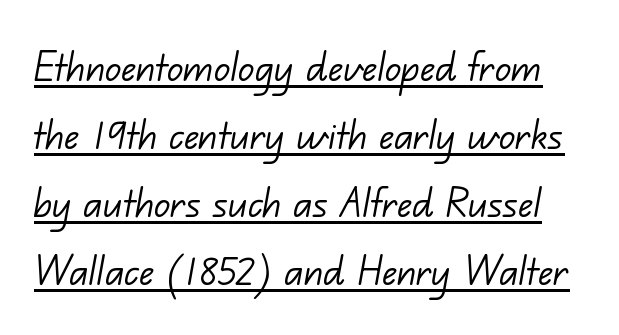
The image shows 49 px light sans-serif type; set normal line spacing (1.39x), normal letter spacing, underlined; low stroke contrast and a small x-height.
